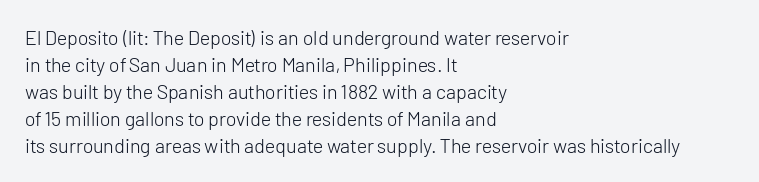
The image shows 20 px text type, upright; set left-aligned, normal line spacing (1.35x), normal letter spacing, not underlined.
